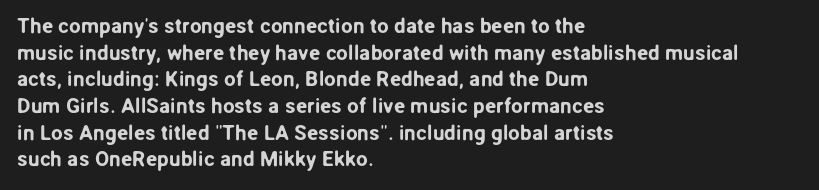
{"italic": "no", "underline": "no", "align": "left", "line_spacing": "normal", "line_spacing_ratio": 1.27, "letter_spacing": "normal", "letter_spacing_em": 0.0, "glyph_px": 21}
